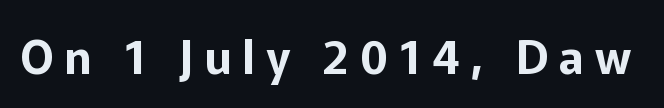
Q: Is the text italic (slanted)? A: No, it is upright.
Q: Is the typeface a serif or a sans-serif typeface? A: Sans-serif.
Q: Is the text underlined? A: No.
Q: Is the spacing between letters normal or unusually wide? A: Unusually wide.
Q: Width (condensed, normal, or wide)? A: Normal.
Q: Stroke contrast? A: Low.
Q: x-height? A: Medium.
Q: Monospaced? A: No.
